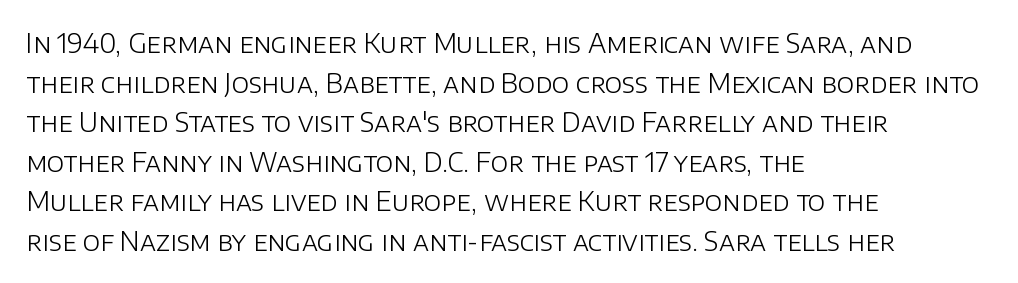
{"italic": "no", "bold": "no", "underline": "no", "align": "left", "line_spacing": "normal", "line_spacing_ratio": 1.52, "letter_spacing": "normal", "letter_spacing_em": 0.0, "glyph_px": 26}
